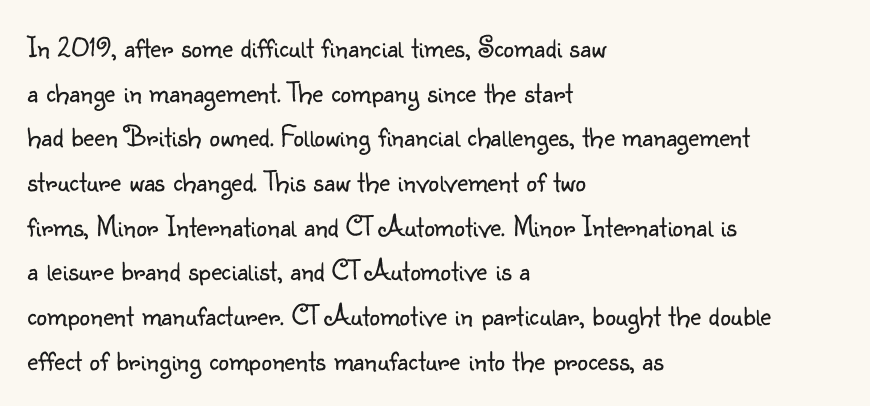
The image shows 30 px light sans-serif type, upright; set left-aligned, normal line spacing (1.49x), normal letter spacing, not underlined; low stroke contrast and a small x-height.
